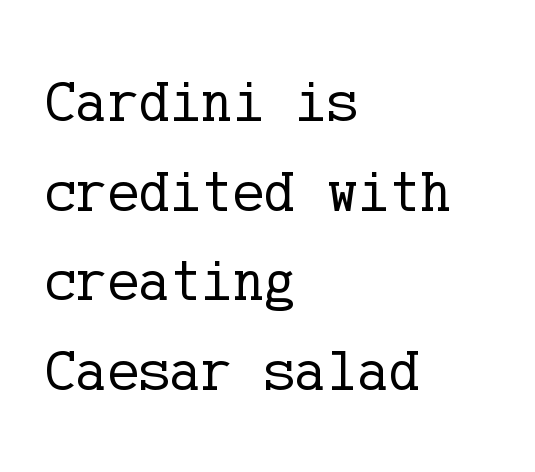
The type is set solid horizontally, with unmodified tracking. Does the leading feel generous? No, just average. Has an underline been added? It has not. Weight: in the light-to-regular range. The paragraph has a hard left edge and a soft right edge.
